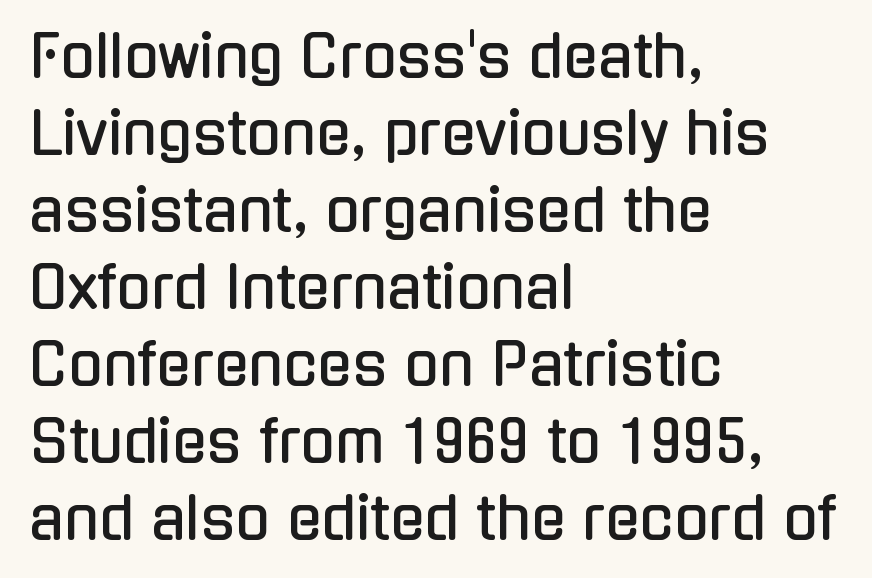
A normal amount of white space separates one row of letters from the next. Italic: no, the glyphs are upright roman. Check the space under the baseline: it is left empty. The rendering uses natural spacing where letterforms have individual widths. A sans-serif font was chosen for this passage.
